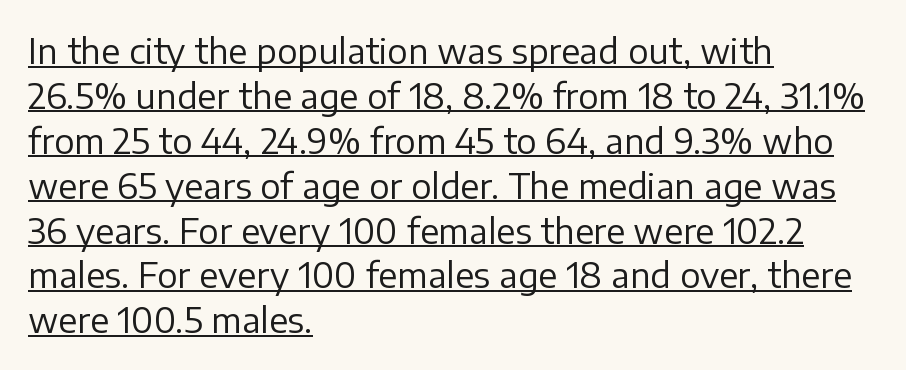
The image shows 34 px regular-weight sans-serif type, upright; set left-aligned, normal line spacing (1.32x), normal letter spacing, underlined; low stroke contrast and a medium x-height.
